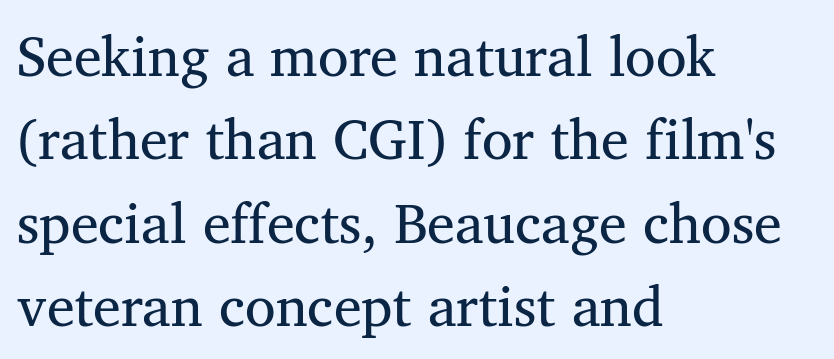
The letters advance in unequal steps, a hallmark of proportional type. The text was rendered using a seriffed face with decorative stroke endings. The space between consecutive lines is moderate. The passage shown is not underscored anywhere. Unlike italic type, these characters show no tilt at all. The gaps between neighbouring characters are ordinary and unremarkable.
